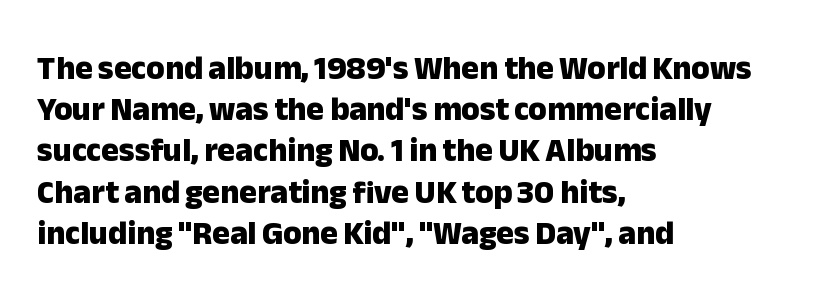
Q: Is the text bold? A: Yes.
Q: Is the text italic (slanted)? A: No, it is upright.
Q: Is the typeface a serif or a sans-serif typeface? A: Sans-serif.
Q: Is the text underlined? A: No.
Q: How is the paragraph aligned? A: Left-aligned.
Q: Is the spacing between letters normal or unusually wide? A: Normal.
Q: Is the spacing between lines tight, normal or loose? A: Normal.
Q: Width (condensed, normal, or wide)? A: Normal.
Q: Stroke contrast? A: Low.
Q: x-height? A: Medium.
Q: Monospaced? A: No.
